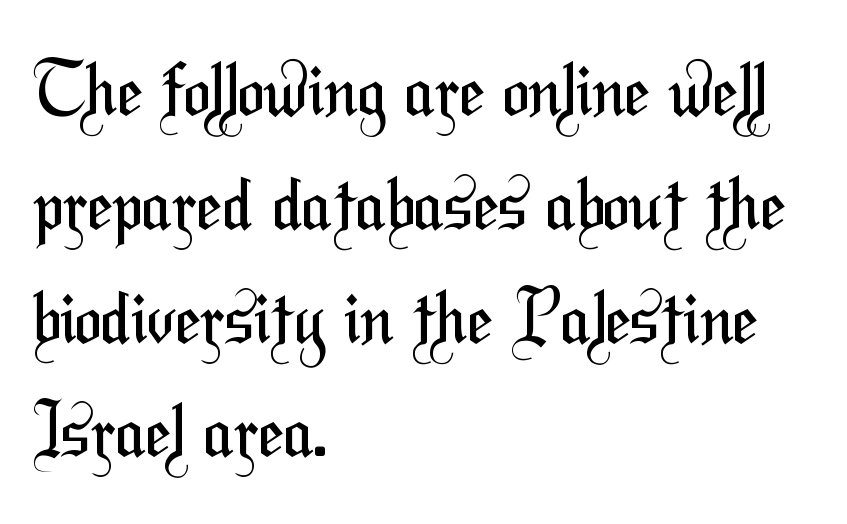
{"serif": "no", "bold": "no", "weight": "regular", "width": "condensed", "stroke_contrast": "medium", "x_height": "medium", "monospaced": "no", "underline": "no", "align": "left", "line_spacing": "normal", "line_spacing_ratio": 1.58, "letter_spacing": "normal", "letter_spacing_em": 0.0, "glyph_px": 72}
